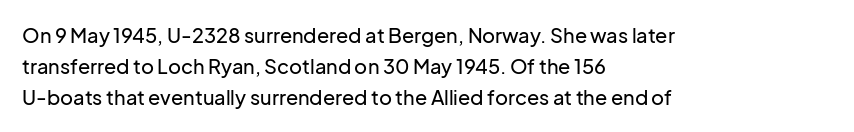
{"italic": "no", "underline": "no", "align": "left", "line_spacing": "normal", "line_spacing_ratio": 1.54, "letter_spacing": "normal", "letter_spacing_em": 0.0, "glyph_px": 20}
